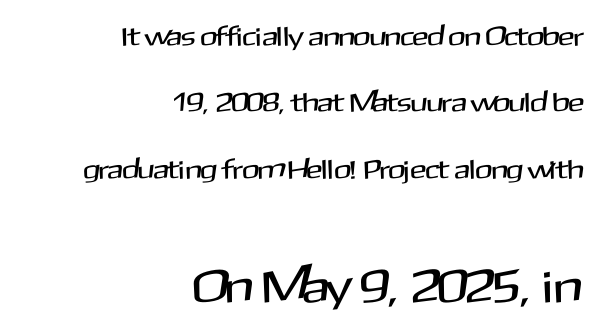
The image shows 47 px sans-serif type, upright; set right-aligned, loose line spacing (2.46x), normal letter spacing, not underlined; the second (bottom) block is 1.74x larger; medium stroke contrast and a medium x-height.
